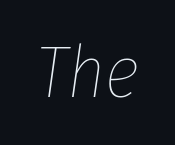
The image shows 73 px thin, condensed type, italic (leaning right); set normal letter spacing, not underlined; low stroke contrast and a medium x-height.
